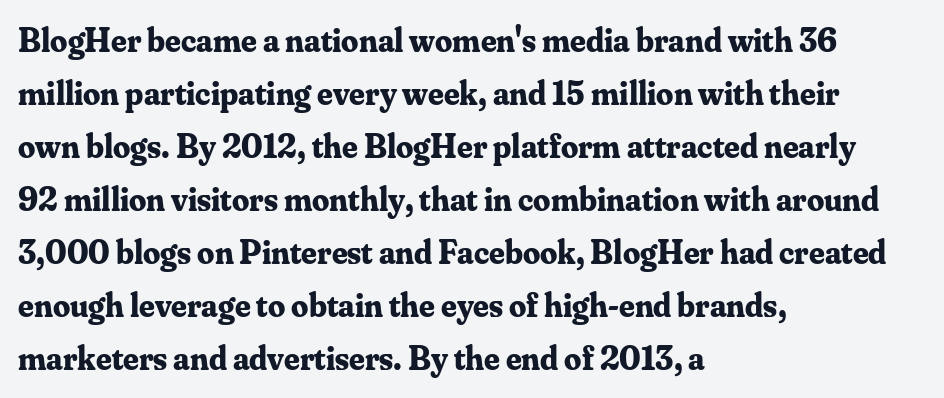
The image shows 34 px bold serif type, upright; set left-aligned, normal line spacing (1.56x), normal letter spacing, not underlined; medium stroke contrast and a small x-height.
